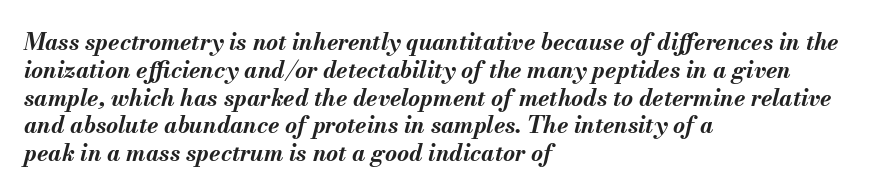
Q: Is the text bold? A: Yes.
Q: Is the text italic (slanted)? A: Yes, it leans right by about 13 degrees.
Q: Is the text underlined? A: No.
Q: How is the paragraph aligned? A: Left-aligned.
Q: Is the spacing between letters normal or unusually wide? A: Normal.
